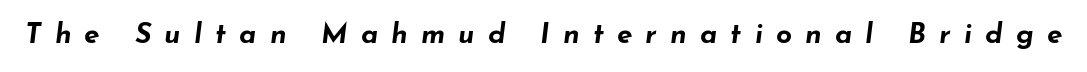
{"italic": "yes", "lean": "right", "slant_degrees": 7, "bold": "yes", "weight": "bold", "width": "wide", "stroke_contrast": "low", "x_height": "small", "monospaced": "no", "underline": "no", "letter_spacing": "wide", "letter_spacing_em": 0.47, "glyph_px": 28}
